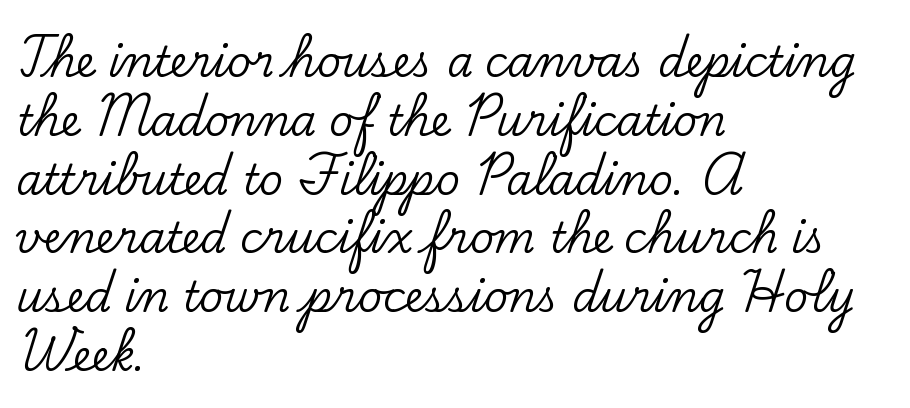
Notice how descenders clear the ascenders below comfortably — that's standard leading. The lines are quadded left. The words here are not underlined.
